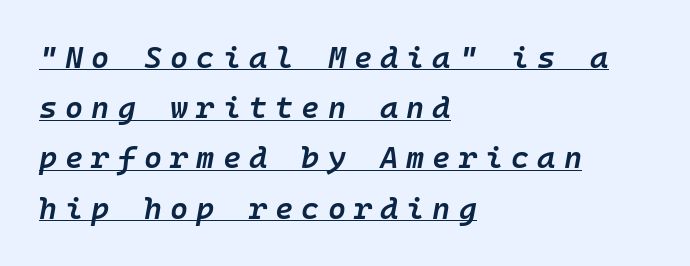
Q: Is the text bold? A: Semi-bold.
Q: Is the text italic (slanted)? A: Yes, it leans right by about 10 degrees.
Q: Is the text underlined? A: Yes.
Q: How is the paragraph aligned? A: Left-aligned.
Q: Is the spacing between letters normal or unusually wide? A: Unusually wide.
Q: Is the spacing between lines tight, normal or loose? A: Normal.
Q: Width (condensed, normal, or wide)? A: Normal.
Q: Stroke contrast? A: Low.
Q: x-height? A: Medium.
Q: Monospaced? A: Yes.
